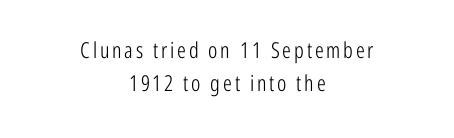
The image shows 22 px text type, upright; set centered, normal line spacing (1.48x), not underlined.
